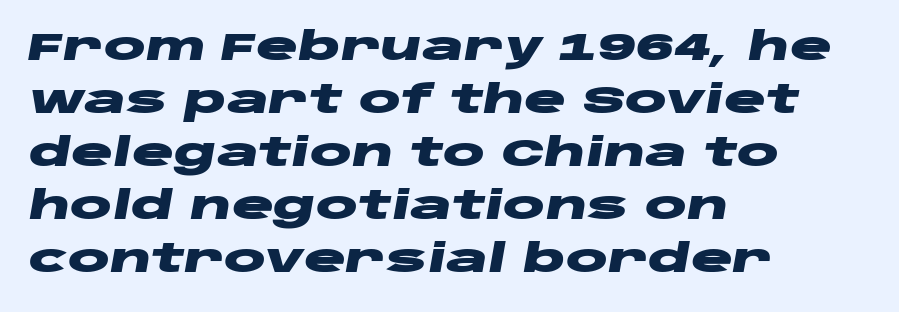
{"italic": "yes", "lean": "right", "slant_degrees": 10, "bold": "yes", "weight": "heavy", "width": "wide", "stroke_contrast": "low", "x_height": "large", "monospaced": "no", "underline": "no", "align": "left", "line_spacing": "normal", "line_spacing_ratio": 1.36, "letter_spacing": "normal", "letter_spacing_em": 0.0, "glyph_px": 39}
